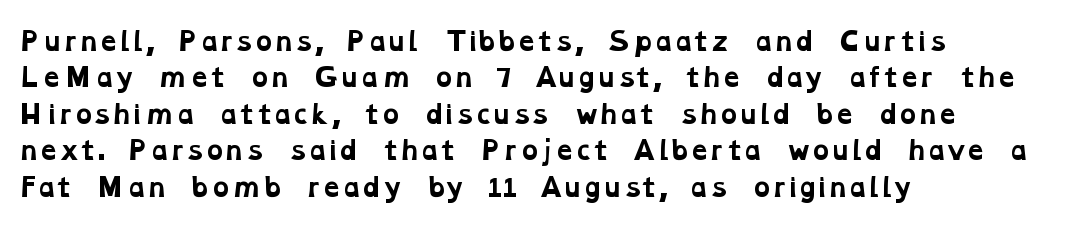
Compared with typical paragraphs, the rows here are spaced about the same. Weight check: bold — yes, fully. Caption: multi-line text, flush left, ragged right. The face used here is rendered with its standard letterfit. The strip under each line holds only bare page.
